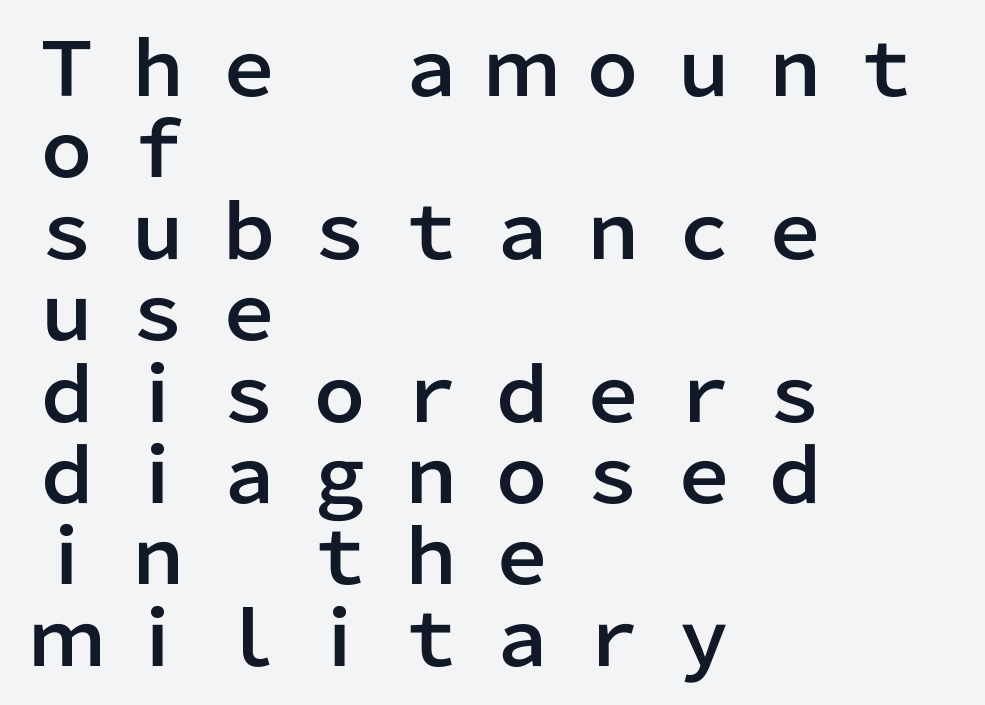
Q: Is the text italic (slanted)? A: No, it is upright.
Q: Is the typeface a serif or a sans-serif typeface? A: Sans-serif.
Q: Is the text underlined? A: No.
Q: How is the paragraph aligned? A: Left-aligned.
Q: Is the spacing between letters normal or unusually wide? A: Unusually wide.
Q: Is the spacing between lines tight, normal or loose? A: Tight.
Q: Width (condensed, normal, or wide)? A: Normal.
Q: Stroke contrast? A: Low.
Q: x-height? A: Medium.
Q: Monospaced? A: No.
